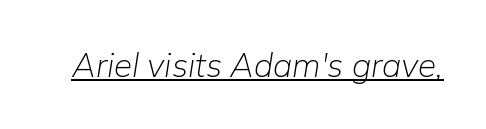
Q: Is the text bold? A: No.
Q: Is the text italic (slanted)? A: Yes, it leans right by about 9 degrees.
Q: Is the text underlined? A: Yes.
Q: Is the spacing between letters normal or unusually wide? A: Normal.
Q: Width (condensed, normal, or wide)? A: Normal.
Q: Stroke contrast? A: Low.
Q: x-height? A: Medium.
Q: Monospaced? A: No.
